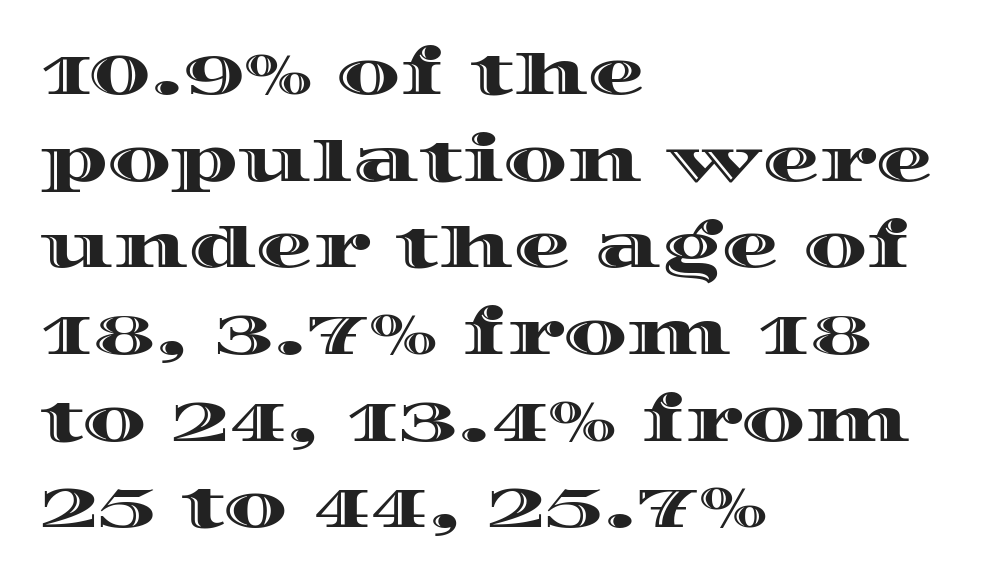
Q: Is the text italic (slanted)? A: No, it is upright.
Q: Is the text underlined? A: No.
Q: How is the paragraph aligned? A: Left-aligned.
Q: Is the spacing between letters normal or unusually wide? A: Normal.
Q: Is the spacing between lines tight, normal or loose? A: Normal.
Q: Width (condensed, normal, or wide)? A: Wide.
Q: x-height? A: Large.
Q: Monospaced? A: No.
